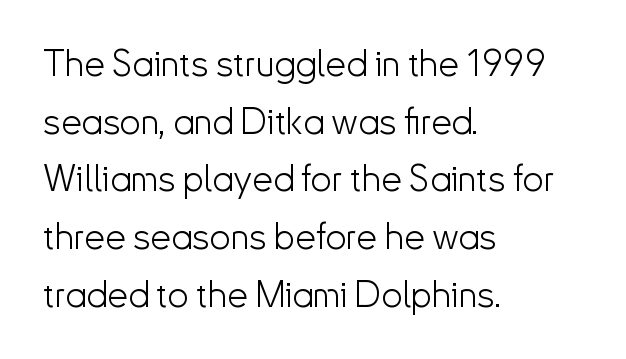
{"serif": "no", "italic": "no", "bold": "no", "weight": "light", "width": "normal", "stroke_contrast": "low", "x_height": "small", "monospaced": "no", "underline": "no", "align": "left", "line_spacing": "normal", "line_spacing_ratio": 1.56, "letter_spacing": "normal", "letter_spacing_em": 0.0, "glyph_px": 37}
